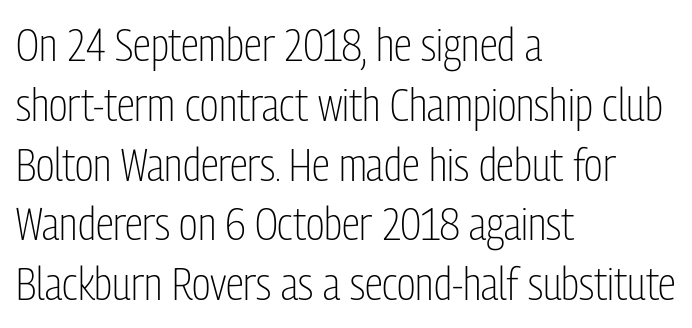
Compared with typical paragraphs, the rows here are spaced about the same. Decoration check: the copy has no underline. Letters have the restrained weight of plain body copy at most. The passage shown is typeset with a sans-serif family.
